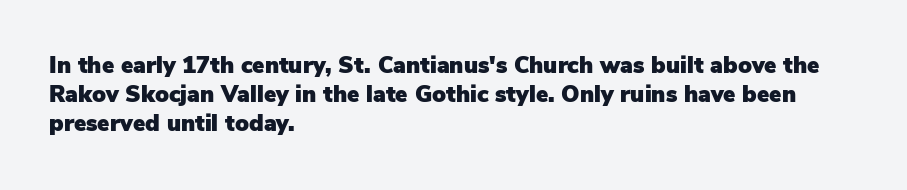
Interline gaps are of average width in this sample. Short note: letters normally spaced. Posture: vertical. The strip under each line holds only bare page. Which margin do the lines hug? The left one — the right edge is uneven.
